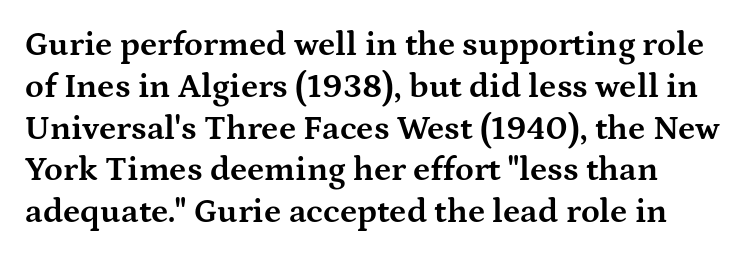
The letters stand straight up with perfectly vertical stems. A clean baseline with only descenders dipping below it. The designer went with a serif here, giving each stem small feet. The tracking reads as untouched default to a designer's eye.
